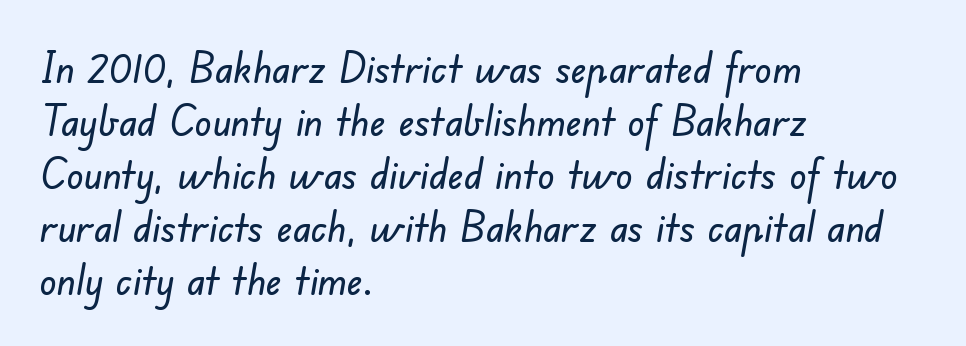
Q: Is the typeface a serif or a sans-serif typeface? A: Sans-serif.
Q: Is the text underlined? A: No.
Q: How is the paragraph aligned? A: Left-aligned.
Q: Is the spacing between letters normal or unusually wide? A: Normal.
Q: Is the spacing between lines tight, normal or loose? A: Normal.
Q: Width (condensed, normal, or wide)? A: Normal.
Q: Stroke contrast? A: Low.
Q: x-height? A: Small.
Q: Monospaced? A: No.
